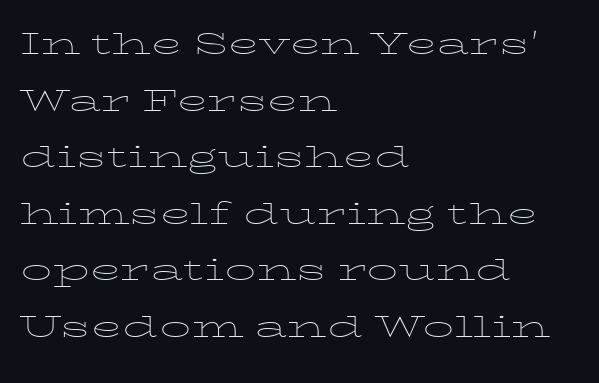
The image shows 41 px thin, wide type, upright; set left-aligned, normal line spacing (1.38x), normal letter spacing, not underlined; low stroke contrast and a medium x-height.
